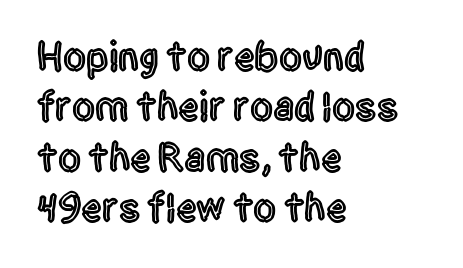
Unlike a traditional serif, this face leaves its strokes unadorned. The horizontal fit of the characters is conventional and even. Character widths vary here, with narrow letters taking less room than wide ones. The rag falls on the right side of this text block. It's the straight-up-and-down kind of type.
